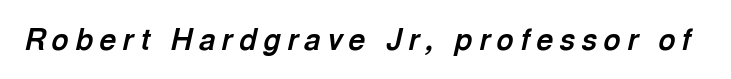
{"italic": "yes", "lean": "right", "slant_degrees": 13, "bold": "yes", "weight": "bold", "width": "normal", "x_height": "medium", "monospaced": "no", "underline": "no", "letter_spacing": "wide", "letter_spacing_em": 0.23, "glyph_px": 29}
